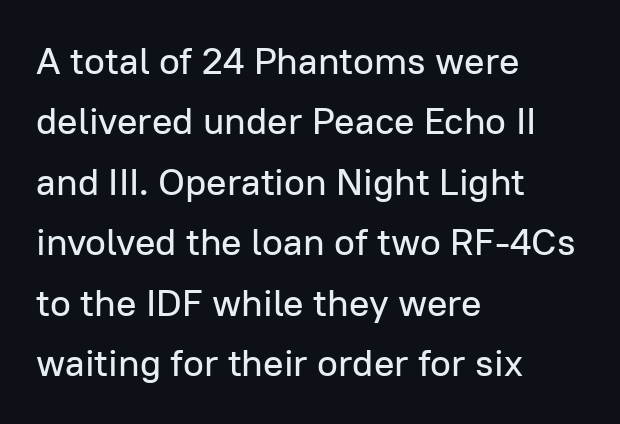
Q: Is the text italic (slanted)? A: No, it is upright.
Q: Is the typeface a serif or a sans-serif typeface? A: Sans-serif.
Q: Is the text underlined? A: No.
Q: How is the paragraph aligned? A: Left-aligned.
Q: Is the spacing between letters normal or unusually wide? A: Normal.
Q: Is the spacing between lines tight, normal or loose? A: Normal.
Q: Width (condensed, normal, or wide)? A: Normal.
Q: Stroke contrast? A: Low.
Q: x-height? A: Medium.
Q: Monospaced? A: No.
